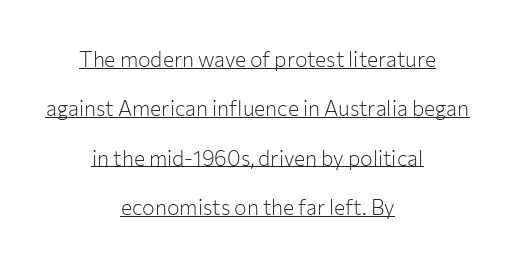
The image shows 21 px text type, upright; set centered, loose line spacing (2.35x), normal letter spacing, underlined.
